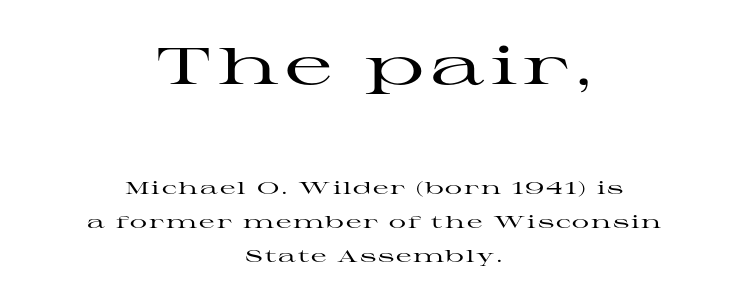
Q: Is the text italic (slanted)? A: No, it is upright.
Q: Is the typeface a serif or a sans-serif typeface? A: Serif.
Q: Is the text underlined? A: No.
Q: How is the paragraph aligned? A: Centered.
Q: Is the spacing between lines tight, normal or loose? A: Loose.
Q: Which block of text is set in a larger size, the first (top) or the second (bottom)? A: The first (top) one.
Q: Width (condensed, normal, or wide)? A: Wide.
Q: Stroke contrast? A: High.
Q: x-height? A: Medium.
Q: Monospaced? A: No.
